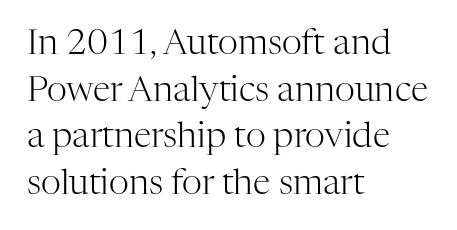
The lines in this sample share a left origin and differ only in where they stop. The text was rendered using a seriffed face with decorative stroke endings. The rendering uses natural spacing where letterforms have individual widths. Descenders are the only things crossing below the line. Does the lettering tilt? It doesn't — this is upright.
